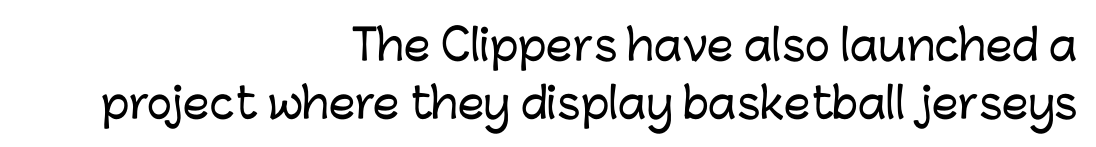
Q: Is the text italic (slanted)? A: No, it is upright.
Q: Is the typeface a serif or a sans-serif typeface? A: Sans-serif.
Q: Is the text underlined? A: No.
Q: How is the paragraph aligned? A: Right-aligned.
Q: Is the spacing between letters normal or unusually wide? A: Normal.
Q: Is the spacing between lines tight, normal or loose? A: Normal.
Q: Width (condensed, normal, or wide)? A: Normal.
Q: Stroke contrast? A: Low.
Q: x-height? A: Medium.
Q: Monospaced? A: No.
